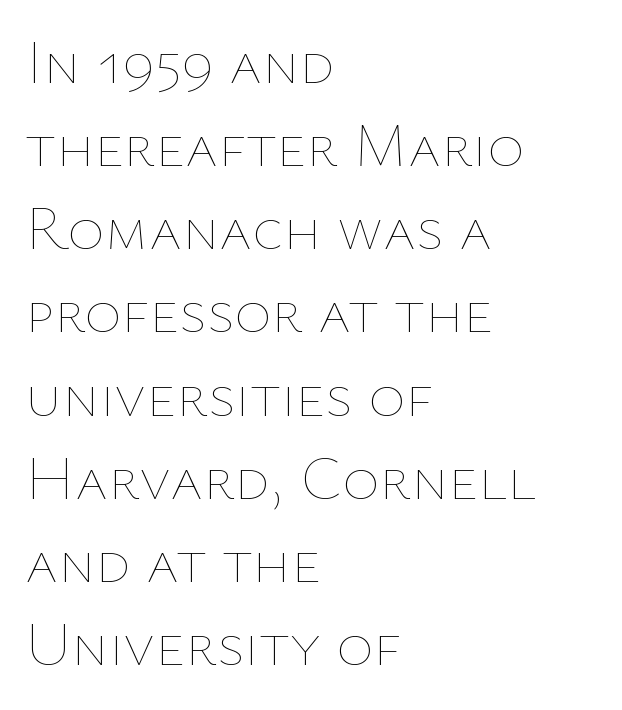
The image shows 63 px thin type, upright; set left-aligned, normal line spacing (1.32x), normal letter spacing, not underlined; low stroke contrast and a medium x-height.
